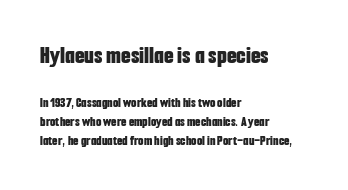
Unlike italic type, these characters show no tilt at all. Caption: bold face, heavy strokes. Type without underlining. Larger block? The one above; the one below is distinctly smaller. One glance says typical: line gaps are just what's usual. The rag falls on the right side of this text block.
